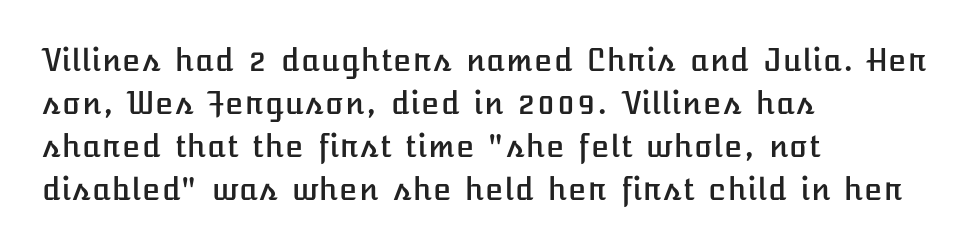
The image shows 30 px text type, upright; set left-aligned, normal line spacing (1.43x), normal letter spacing, not underlined; low stroke contrast and a medium x-height.
